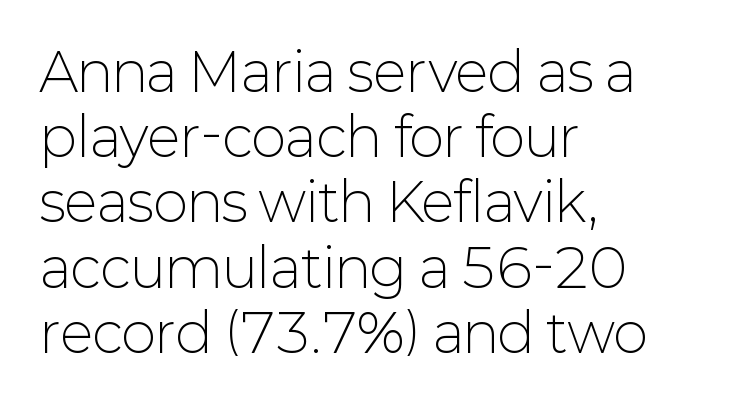
Q: Is the text bold? A: No.
Q: Is the text italic (slanted)? A: No, it is upright.
Q: Is the typeface a serif or a sans-serif typeface? A: Sans-serif.
Q: Is the text underlined? A: No.
Q: How is the paragraph aligned? A: Left-aligned.
Q: Is the spacing between letters normal or unusually wide? A: Normal.
Q: Width (condensed, normal, or wide)? A: Normal.
Q: Stroke contrast? A: Low.
Q: x-height? A: Medium.
Q: Monospaced? A: No.
